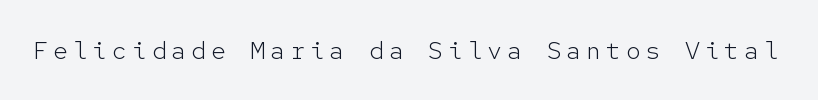
Q: Is the text bold? A: No.
Q: Is the text italic (slanted)? A: No, it is upright.
Q: Is the text underlined? A: No.
